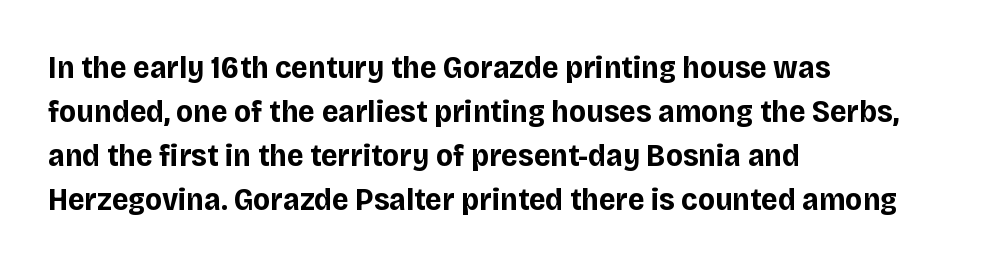
The image shows 32 px bold sans-serif type, upright; set left-aligned, normal line spacing (1.37x), normal letter spacing, not underlined; low stroke contrast and a large x-height.
